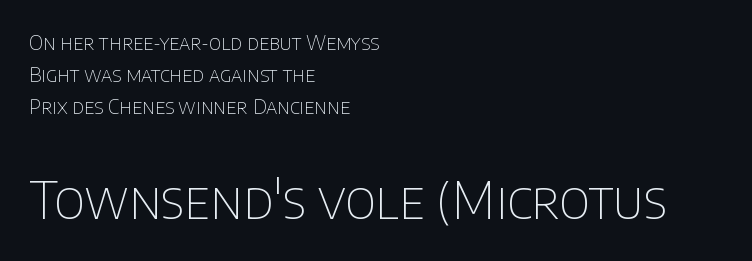
The image shows 51 px thin sans-serif type, upright; set left-aligned, normal line spacing (1.61x), normal letter spacing, not underlined; the second (bottom) block is 2.55x larger; low stroke contrast and a large x-height.
